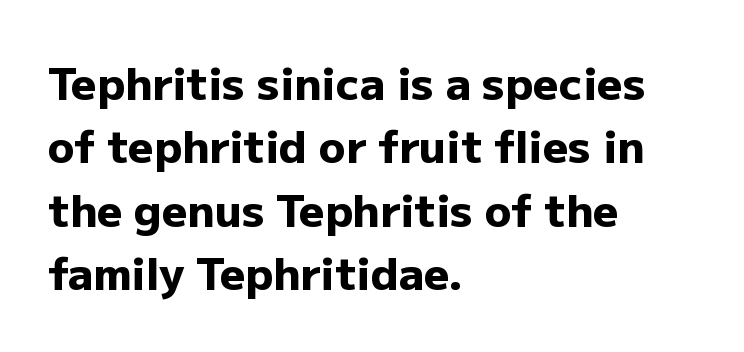
The vertical gap from one line to the next is medium. A typesetter would call this proportional, since set widths differ per character. The font family rendered here belongs to the sans-serif group. I'd describe the lettering as bold — thick and assertive. Check the space under the baseline: it is left empty.
